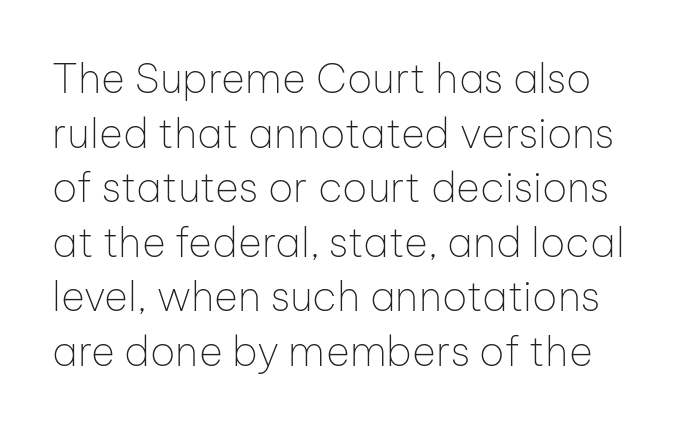
The image shows 41 px thin sans-serif type, upright; set normal line spacing (1.33x), normal letter spacing, not underlined; low stroke contrast and a medium x-height.
